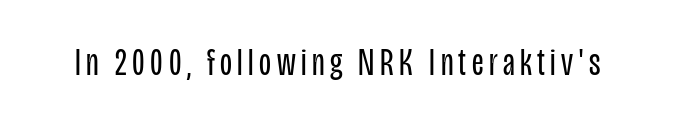
The image shows 39 px regular-weight, condensed sans-serif type, upright; set not underlined; low stroke contrast and a large x-height.
